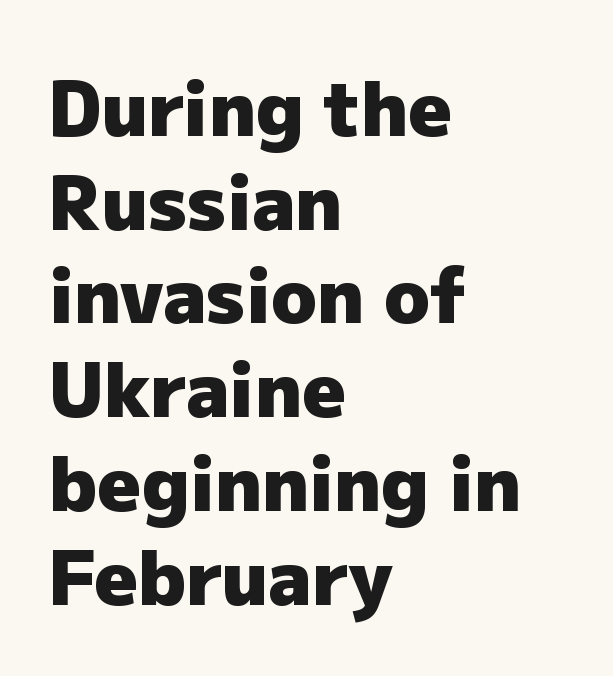
{"serif": "no", "italic": "no", "bold": "yes", "weight": "heavy", "width": "normal", "stroke_contrast": "low", "x_height": "medium", "monospaced": "no", "underline": "no", "align": "left", "line_spacing": "normal", "line_spacing_ratio": 1.25, "letter_spacing": "normal", "letter_spacing_em": 0.0, "glyph_px": 75}
